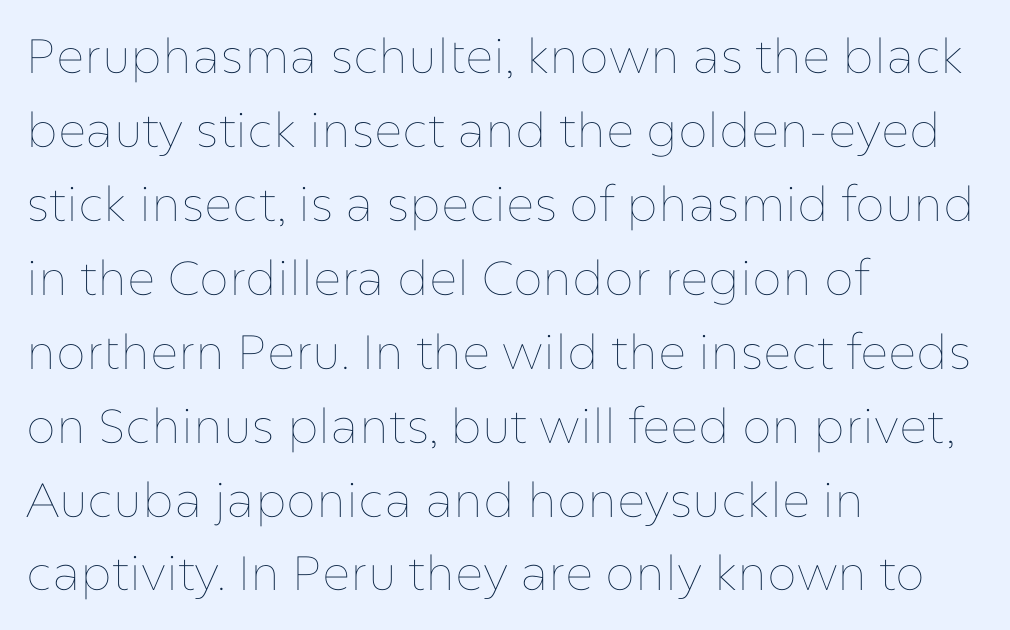
Q: Is the text bold? A: No.
Q: Is the text italic (slanted)? A: No, it is upright.
Q: Is the text underlined? A: No.
Q: How is the paragraph aligned? A: Left-aligned.
Q: Is the spacing between letters normal or unusually wide? A: Normal.
Q: Is the spacing between lines tight, normal or loose? A: Normal.
Q: Width (condensed, normal, or wide)? A: Normal.
Q: Stroke contrast? A: Low.
Q: x-height? A: Medium.
Q: Monospaced? A: No.
